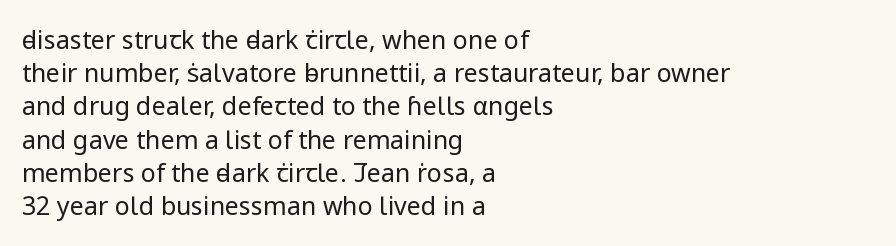
{"italic": "no", "bold": "no", "underline": "no", "align": "left", "line_spacing": "normal", "line_spacing_ratio": 1.33, "letter_spacing": "normal", "letter_spacing_em": 0.0, "glyph_px": 25}
